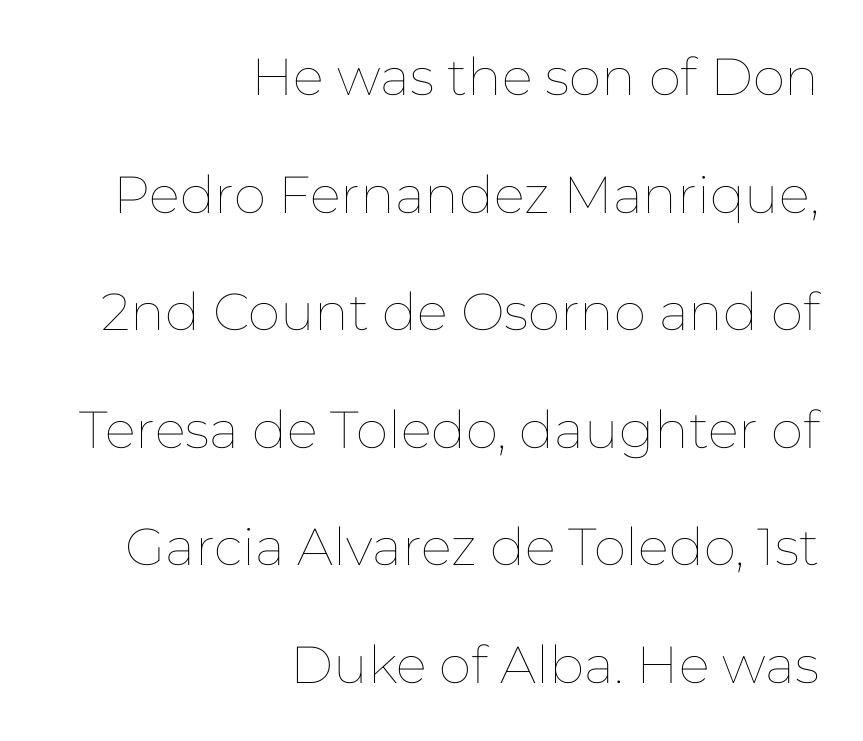
Q: Is the text bold? A: No.
Q: Is the text italic (slanted)? A: No, it is upright.
Q: Is the text underlined? A: No.
Q: How is the paragraph aligned? A: Right-aligned.
Q: Is the spacing between letters normal or unusually wide? A: Normal.
Q: Is the spacing between lines tight, normal or loose? A: Loose.
Q: Width (condensed, normal, or wide)? A: Normal.
Q: Stroke contrast? A: Low.
Q: x-height? A: Medium.
Q: Monospaced? A: No.
